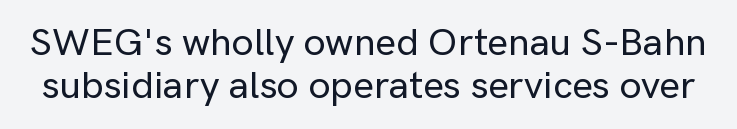
Q: Is the text italic (slanted)? A: No, it is upright.
Q: Is the typeface a serif or a sans-serif typeface? A: Sans-serif.
Q: Is the text underlined? A: No.
Q: Is the spacing between letters normal or unusually wide? A: Normal.
Q: Is the spacing between lines tight, normal or loose? A: Tight.
Q: Width (condensed, normal, or wide)? A: Normal.
Q: Stroke contrast? A: Low.
Q: x-height? A: Medium.
Q: Monospaced? A: No.
